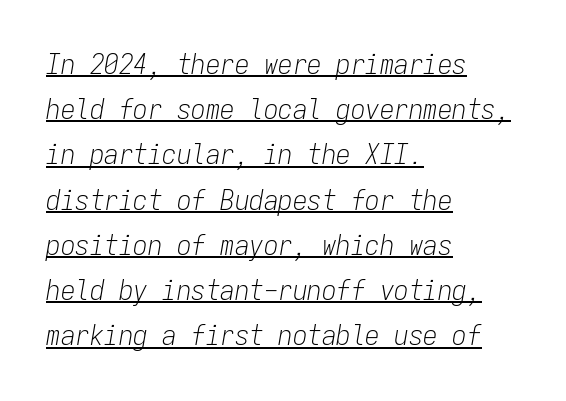
The image shows 29 px light, condensed type, italic (leaning right), monospaced; set left-aligned, normal line spacing (1.56x), normal letter spacing, underlined; low stroke contrast and a medium x-height.
